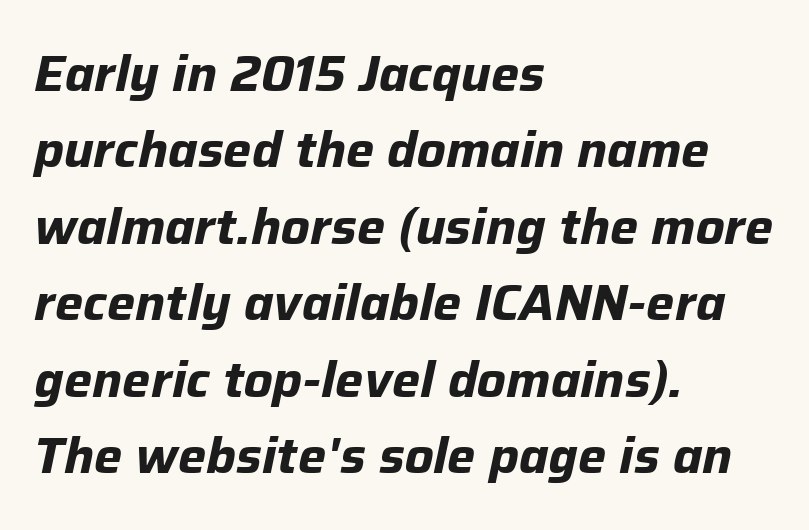
Q: Is the text bold? A: Yes.
Q: Is the text italic (slanted)? A: Yes, it leans right by about 12 degrees.
Q: Is the text underlined? A: No.
Q: How is the paragraph aligned? A: Left-aligned.
Q: Is the spacing between letters normal or unusually wide? A: Normal.
Q: Is the spacing between lines tight, normal or loose? A: Normal.
Q: Width (condensed, normal, or wide)? A: Normal.
Q: Stroke contrast? A: Low.
Q: x-height? A: Medium.
Q: Monospaced? A: No.
